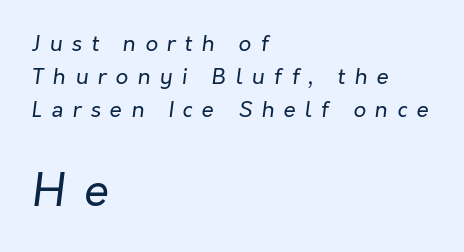
{"italic": "yes", "lean": "right", "slant_degrees": 7, "bold": "no", "weight": "regular", "width": "normal", "stroke_contrast": "low", "x_height": "medium", "monospaced": "no", "underline": "no", "align": "left", "line_spacing": "normal", "line_spacing_ratio": 1.5, "letter_spacing": "wide", "letter_spacing_em": 0.42, "larger_block": "second", "size_ratio": 2.05, "glyph_px": 45}
